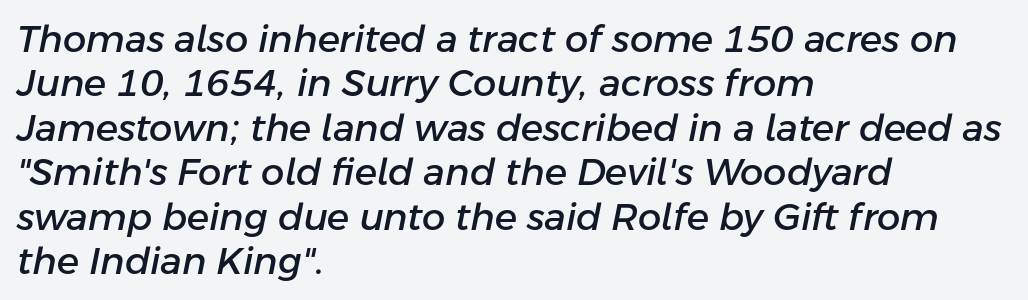
Q: Is the text italic (slanted)? A: Yes, it leans right by about 11 degrees.
Q: Is the text underlined? A: No.
Q: How is the paragraph aligned? A: Left-aligned.
Q: Is the spacing between letters normal or unusually wide? A: Normal.
Q: Width (condensed, normal, or wide)? A: Normal.
Q: Stroke contrast? A: Low.
Q: x-height? A: Medium.
Q: Monospaced? A: No.
